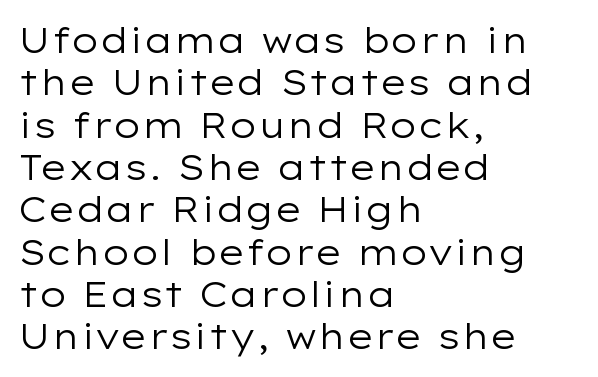
The image shows 35 px regular-weight, wide sans-serif type, upright; set left-aligned, line spacing 1.21x, normal letter spacing, not underlined; low stroke contrast and a medium x-height.
